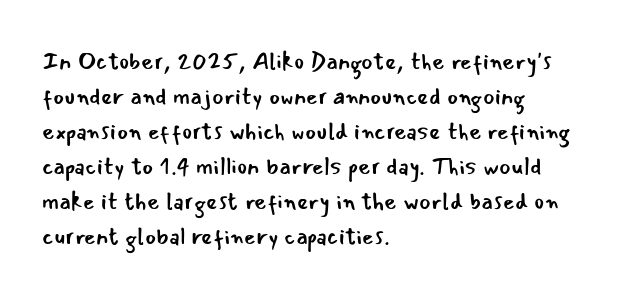
No word sits above an underline. This is the regular roman posture of the typeface. The lines in this sample share a left origin and differ only in where they stop. Successive baselines arrive at the customary interval.
